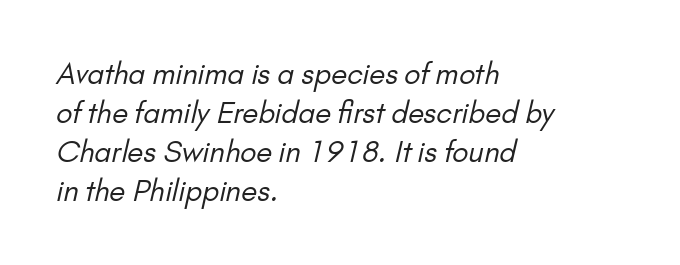
{"serif": "no", "bold": "no", "weight": "regular", "width": "normal", "stroke_contrast": "low", "x_height": "small", "monospaced": "no", "underline": "no", "align": "left", "line_spacing": "normal", "line_spacing_ratio": 1.35, "letter_spacing": "normal", "letter_spacing_em": 0.0, "glyph_px": 29}
